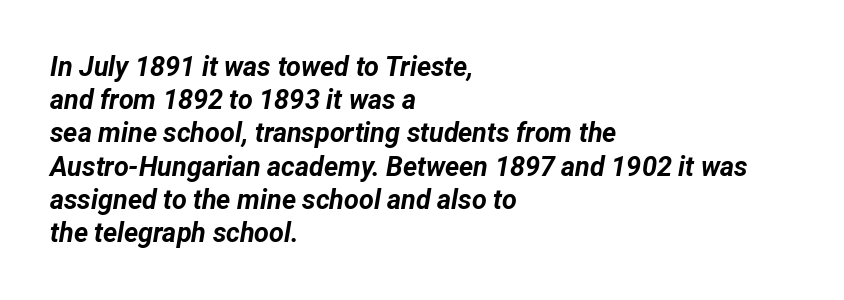
{"italic": "yes", "lean": "right", "slant_degrees": 12, "bold": "yes", "underline": "no", "align": "left", "line_spacing_ratio": 1.23, "letter_spacing": "normal", "letter_spacing_em": 0.0, "glyph_px": 27}
